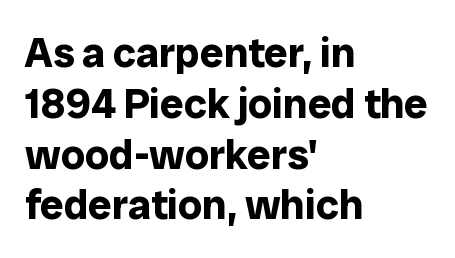
Glance below the letters and you will spot only blank space. Examine the stroke ends and you'll find no serifs. As a designer I'd log this as weight 700, bold. Unlike italic type, these characters show no tilt at all.
